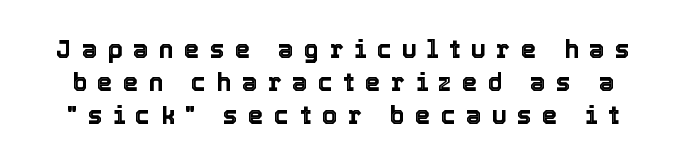
The space between consecutive lines is moderate. The lettering stays uniformly vertical, giving the passage a roman look. Nobody drew a line under any word here. Students, note that the glyphs here are deliberately spaced far apart.
